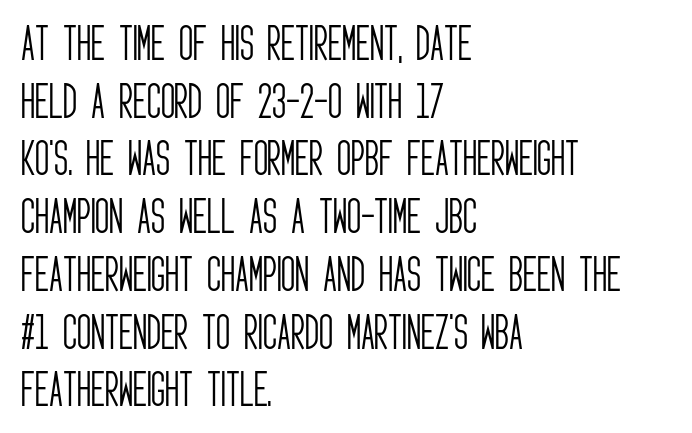
You could not count columns in this text — the font is proportionally spaced. Standard letterfit; no display-style spreading of the glyphs. The words here are not underlined. No chunkiness to these letters — they're not bold. A roman cut, with each character standing at attention. The text was rendered using a sans face with plain stroke endings.
